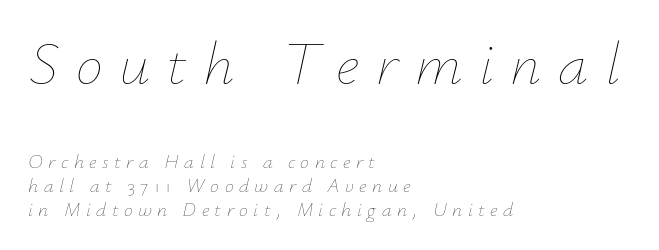
Here the designer chose a conventional face with non-uniform glyph widths. A bare baseline throughout the passage. Every row of glyphs begins at an identical x-position on the left. There's an unmistakable incline to the writing here. Look at the glyph heights: the upper group is clearly the bigger setting. Substantial extra tracking has been applied to these lines.
